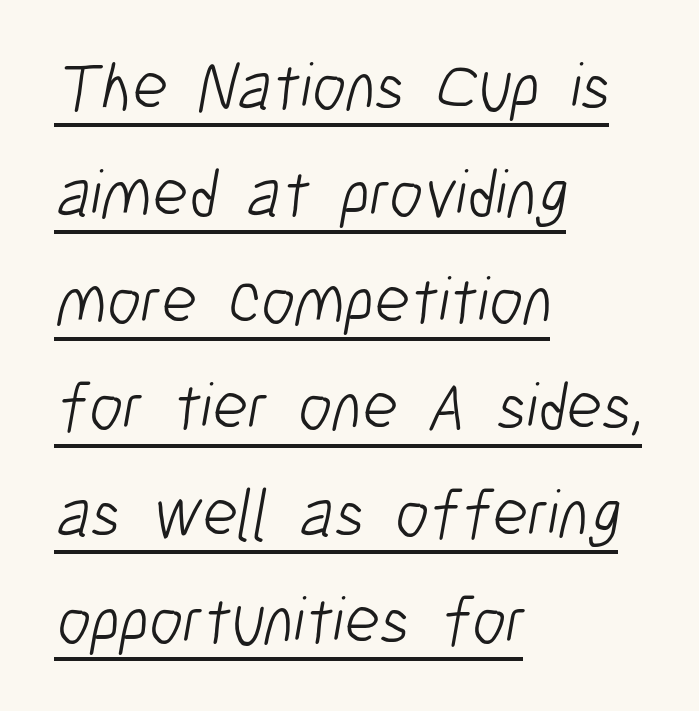
{"serif": "no", "bold": "no", "weight": "light", "width": "condensed", "stroke_contrast": "low", "x_height": "medium", "monospaced": "no", "underline": "yes", "align": "left", "line_spacing": "normal", "line_spacing_ratio": 1.57, "letter_spacing": "normal", "letter_spacing_em": 0.0, "glyph_px": 68}
